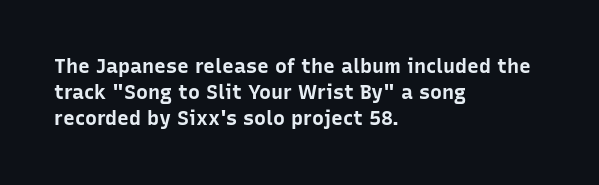
Leftover space on each line is placed entirely after the last word. Honestly, the row spacing looks completely unremarkable. This sample uses an upright cut, with every glyph sitting square on the baseline. A typesetter would call this zero additional tracking. Check the space under the baseline: it is left empty.
